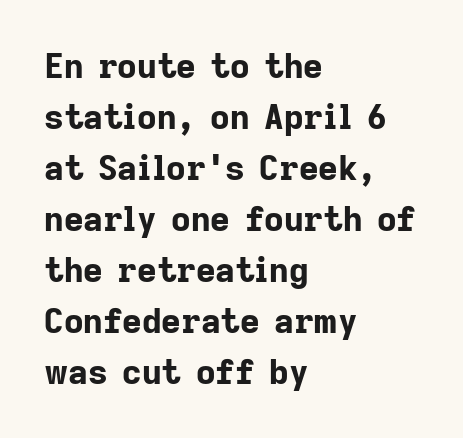
{"serif": "no", "italic": "no", "bold": "yes", "weight": "bold", "width": "normal", "stroke_contrast": "low", "x_height": "medium", "monospaced": "no", "underline": "no", "align": "left", "line_spacing": "normal", "line_spacing_ratio": 1.5, "letter_spacing": "normal", "letter_spacing_em": 0.0, "glyph_px": 34}
